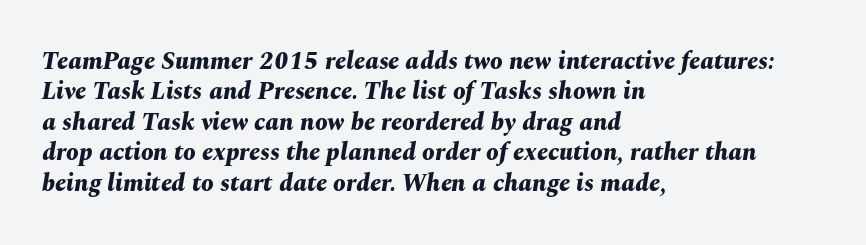
Q: Is the text bold? A: Yes.
Q: Is the text italic (slanted)? A: Yes, it leans right by about 10 degrees.
Q: Is the text underlined? A: No.
Q: How is the paragraph aligned? A: Left-aligned.
Q: Is the spacing between letters normal or unusually wide? A: Normal.
